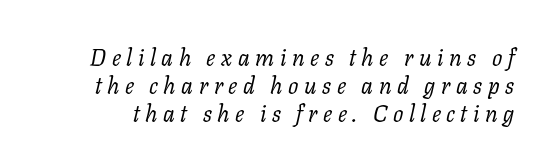
The image shows 23 px text type, italic (leaning right); set line spacing 1.21x, unusually wide letter spacing (+0.24 em), not underlined.
